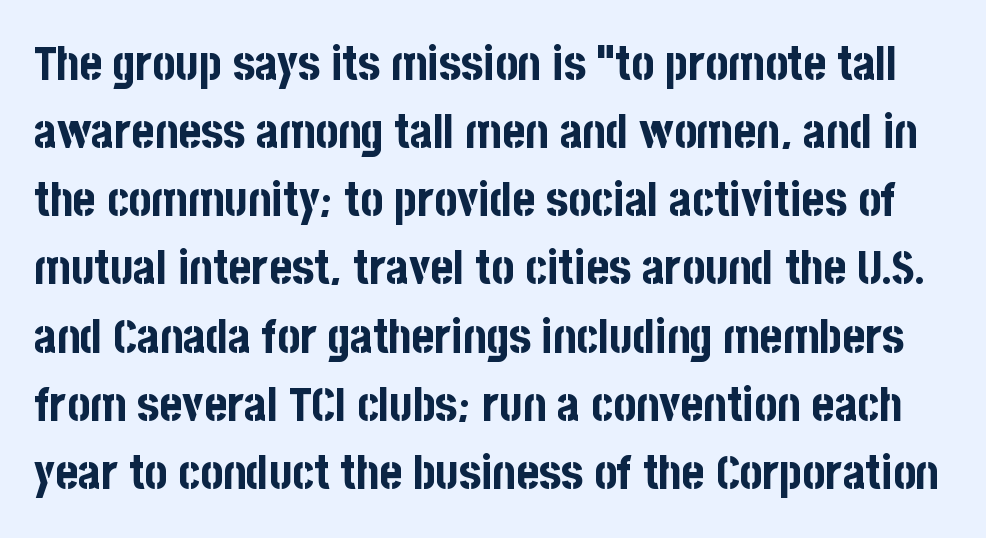
The image shows 48 px bold, condensed sans-serif type, upright; set normal line spacing (1.42x), normal letter spacing, not underlined; low stroke contrast and a large x-height.
